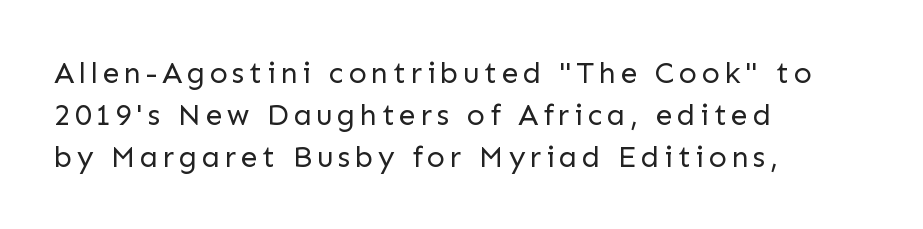
Which margin do the lines hug? The left one — the right edge is uneven. Clear beneath every line of the passage. Posture: straight, roman, zero tilt. Is this a fixed-width face? No — the glyphs have proportional, varying widths.
